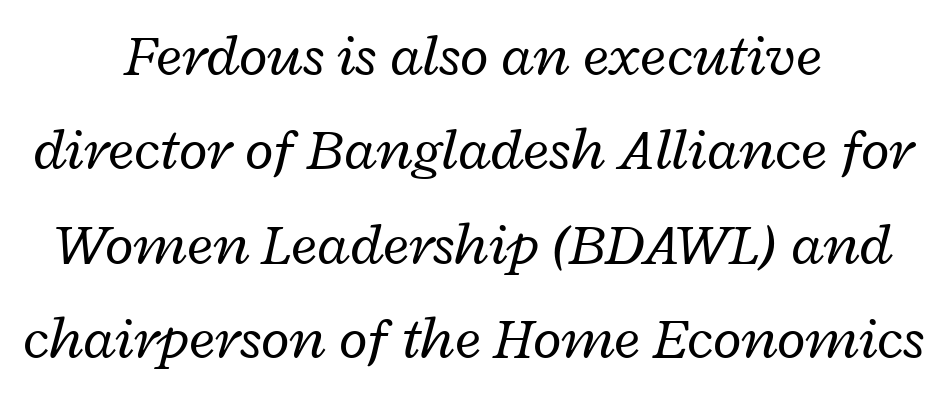
Looks like regular typesetting: each glyph gets only the width it needs. The strokes are not fattened; the text isn't bold. The space between consecutive lines is moderate. Each word holds together tightly as a unit, with standard inter-letter gaps.
